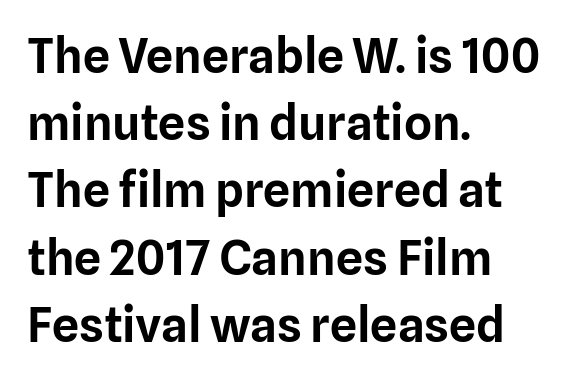
Q: Is the text italic (slanted)? A: No, it is upright.
Q: Is the typeface a serif or a sans-serif typeface? A: Sans-serif.
Q: Is the text underlined? A: No.
Q: How is the paragraph aligned? A: Left-aligned.
Q: Is the spacing between letters normal or unusually wide? A: Normal.
Q: Is the spacing between lines tight, normal or loose? A: Normal.
Q: Width (condensed, normal, or wide)? A: Normal.
Q: Stroke contrast? A: Low.
Q: x-height? A: Medium.
Q: Monospaced? A: No.
